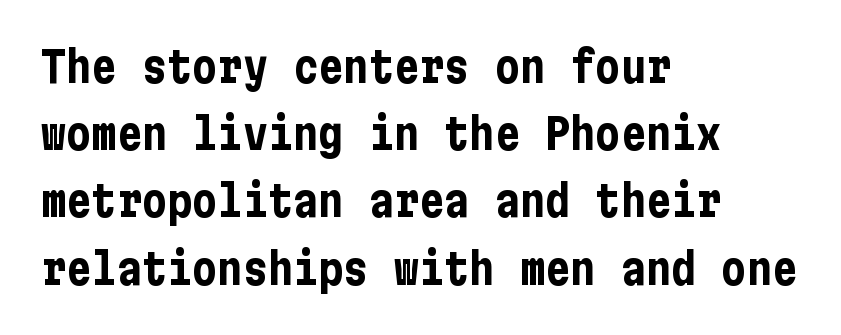
{"serif": "no", "italic": "no", "bold": "yes", "weight": "bold", "width": "condensed", "stroke_contrast": "low", "x_height": "medium", "underline": "no", "align": "left", "line_spacing": "normal", "line_spacing_ratio": 1.6, "letter_spacing": "normal", "letter_spacing_em": 0.0, "glyph_px": 42}
